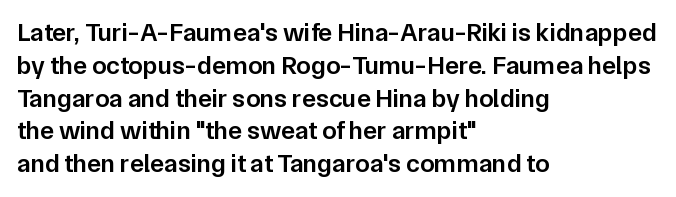
Typesetter's note: demi weight, one step under bold. Casual observation: everything's shoved over to the left. Words float on clear page, feet unadorned. The type sits square on the baseline with zero lean. Evenly set lines give the paragraph a standard silhouette. No extra tracking has been applied to these lines.
